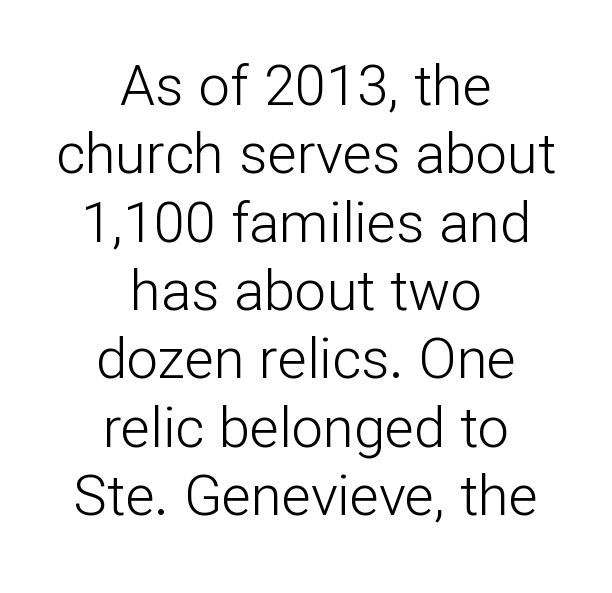
{"serif": "no", "italic": "no", "bold": "no", "weight": "light", "width": "normal", "stroke_contrast": "low", "x_height": "medium", "monospaced": "no", "underline": "no", "align": "center", "line_spacing_ratio": 1.22, "letter_spacing": "normal", "letter_spacing_em": 0.0, "glyph_px": 56}
